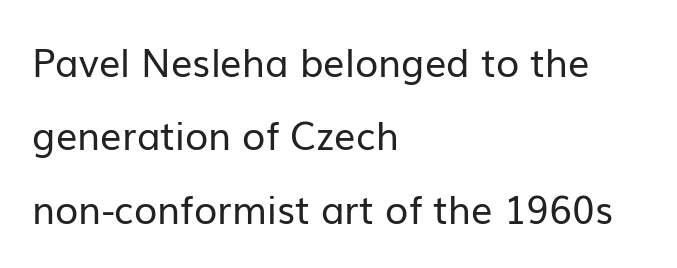
{"serif": "no", "italic": "no", "bold": "no", "weight": "regular", "width": "normal", "stroke_contrast": "low", "x_height": "medium", "monospaced": "no", "underline": "no", "align": "left", "line_spacing": "loose", "line_spacing_ratio": 1.93, "letter_spacing": "normal", "letter_spacing_em": 0.0, "glyph_px": 38}
